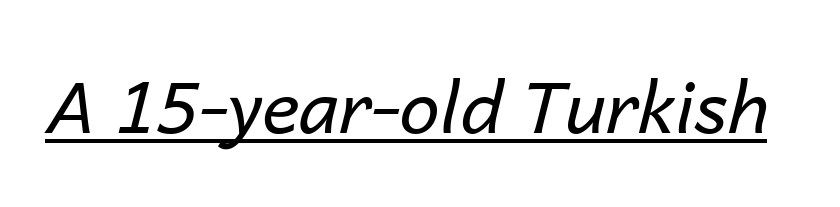
The image shows 72 px regular-weight type, italic (leaning right); set normal letter spacing, underlined; low stroke contrast and a medium x-height.
